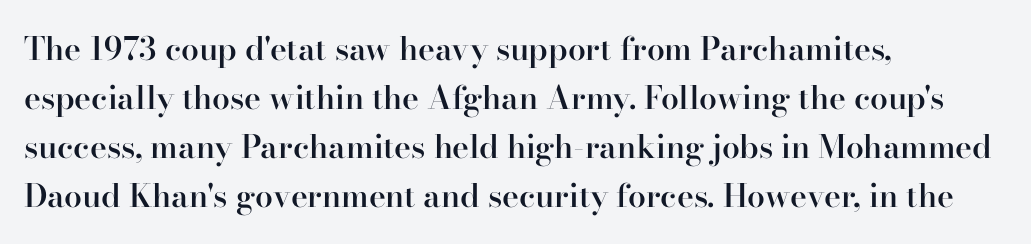
Each row of text sits above clean, open space. The space between consecutive lines is moderate. Typographic density is moderately raised because the face is semibold. Classification — serif.
